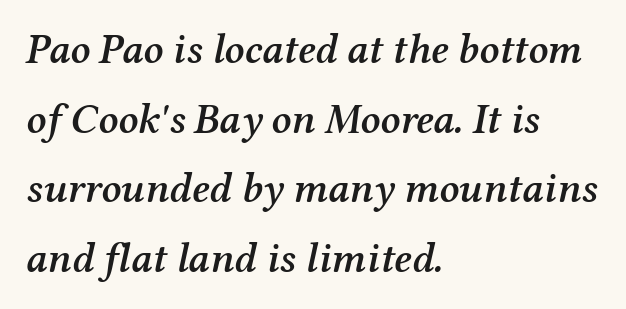
{"serif": "yes", "italic": "yes", "lean": "right", "slant_degrees": 12, "bold": "semi", "weight": "semibold", "width": "normal", "stroke_contrast": "medium", "x_height": "medium", "monospaced": "no", "underline": "no", "align": "left", "line_spacing": "normal", "line_spacing_ratio": 1.66, "letter_spacing": "normal", "letter_spacing_em": 0.0, "glyph_px": 42}
